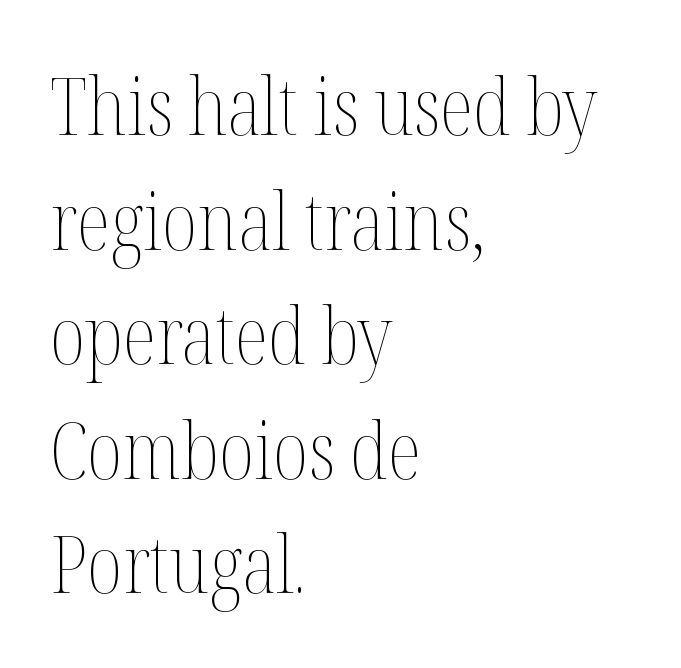
{"italic": "no", "bold": "no", "weight": "thin", "width": "condensed", "stroke_contrast": "medium", "x_height": "medium", "monospaced": "no", "underline": "no", "align": "left", "line_spacing": "normal", "line_spacing_ratio": 1.45, "letter_spacing": "normal", "letter_spacing_em": 0.0, "glyph_px": 79}
